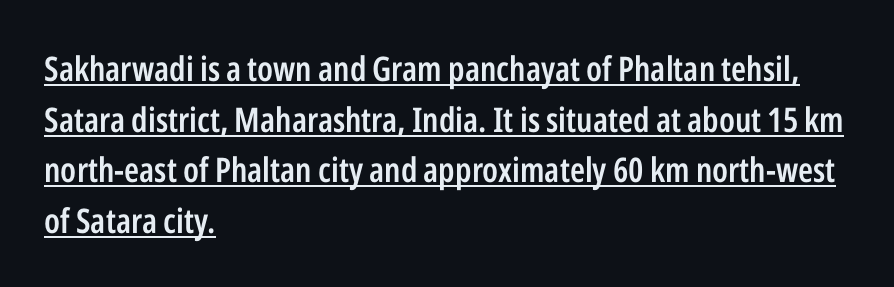
The paragraph shown leans on its left margin. Observe the absence of serifs on each vertical stroke in this sample. The face used here is proportionally spaced, like ordinary book or web type. Summary of weight: moderately heavy, a semibold. Ordinary non-slanted type is in use.
